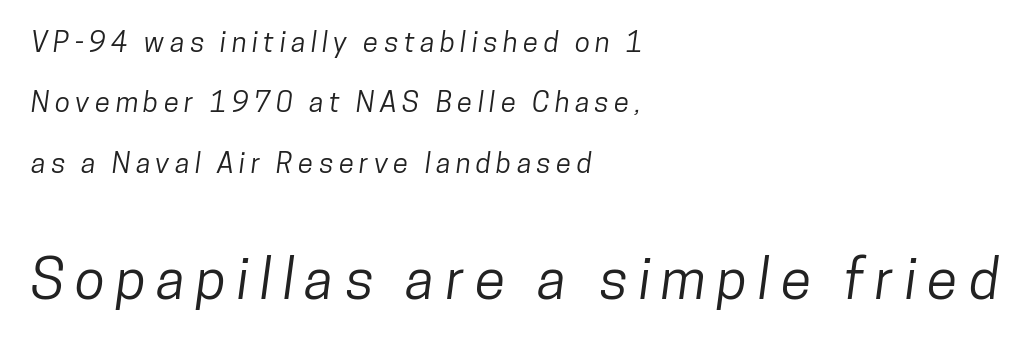
{"serif": "no", "width": "condensed", "stroke_contrast": "low", "x_height": "medium", "monospaced": "no", "underline": "no", "align": "left", "line_spacing": "loose", "line_spacing_ratio": 2.16, "larger_block": "second", "size_ratio": 2.0, "glyph_px": 56}
